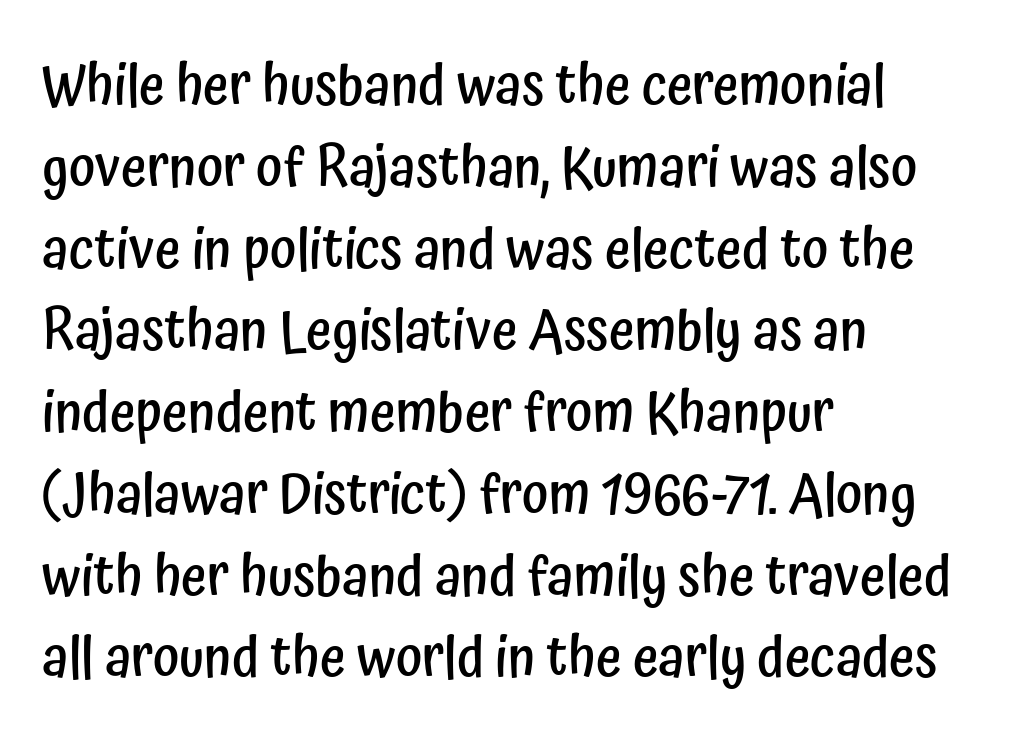
The image shows 56 px semibold, condensed sans-serif type, upright; set left-aligned, normal line spacing (1.46x), normal letter spacing, not underlined; low stroke contrast and a medium x-height.
